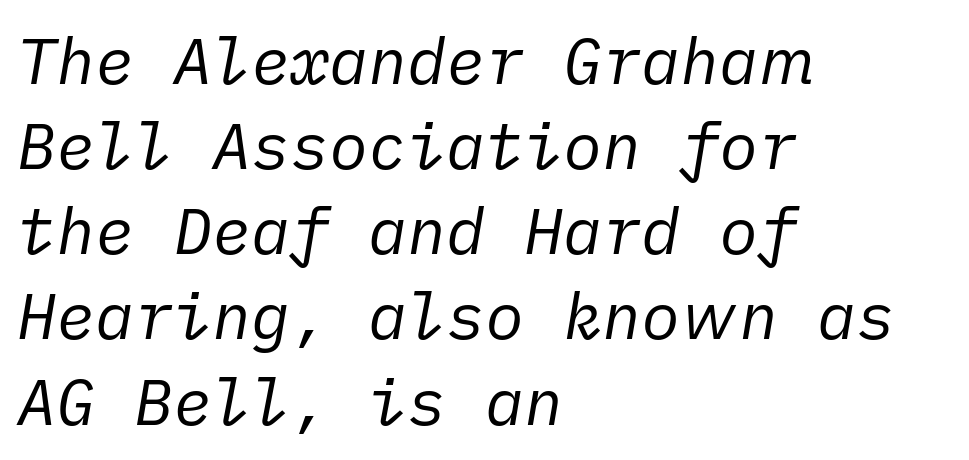
Q: Is the text bold? A: No.
Q: Is the text italic (slanted)? A: Yes, it leans right by about 10 degrees.
Q: Is the text underlined? A: No.
Q: How is the paragraph aligned? A: Left-aligned.
Q: Is the spacing between letters normal or unusually wide? A: Normal.
Q: Is the spacing between lines tight, normal or loose? A: Normal.
Q: Width (condensed, normal, or wide)? A: Normal.
Q: Stroke contrast? A: Low.
Q: x-height? A: Medium.
